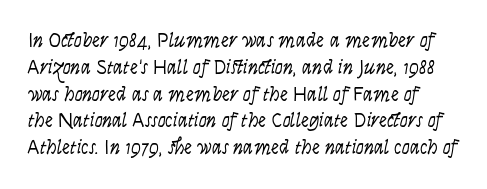
{"italic": "yes", "lean": "right", "slant_degrees": 9, "bold": "no", "underline": "no", "line_spacing": "normal", "line_spacing_ratio": 1.34, "letter_spacing": "normal", "letter_spacing_em": 0.0, "glyph_px": 20}
